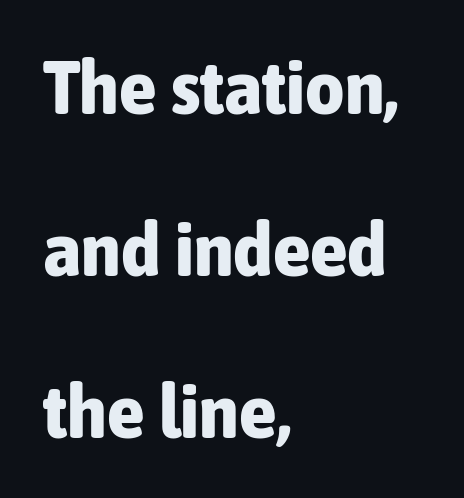
Q: Is the text bold? A: Yes.
Q: Is the text italic (slanted)? A: No, it is upright.
Q: Is the typeface a serif or a sans-serif typeface? A: Sans-serif.
Q: Is the text underlined? A: No.
Q: How is the paragraph aligned? A: Left-aligned.
Q: Is the spacing between letters normal or unusually wide? A: Normal.
Q: Is the spacing between lines tight, normal or loose? A: Loose.
Q: Width (condensed, normal, or wide)? A: Condensed.
Q: Stroke contrast? A: Low.
Q: x-height? A: Medium.
Q: Monospaced? A: No.
